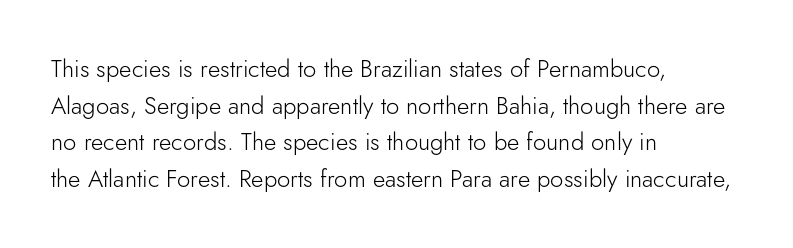
Standard letterfit; no display-style spreading of the glyphs. No chunkiness to these letters — they're not bold. This is roman type, the default non-slanted kind. Does the copy run flush right? No — it runs flush left.
